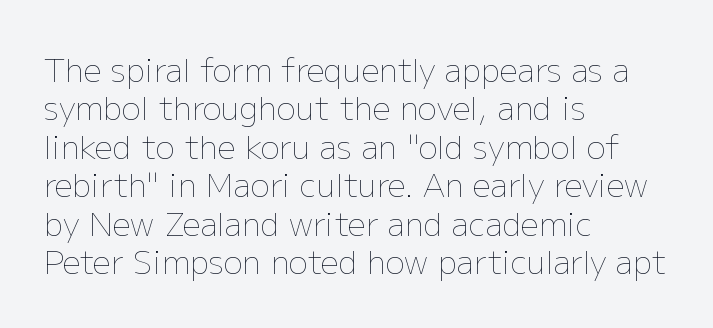
Q: Is the text bold? A: No.
Q: Is the text italic (slanted)? A: No, it is upright.
Q: Is the text underlined? A: No.
Q: How is the paragraph aligned? A: Left-aligned.
Q: Is the spacing between letters normal or unusually wide? A: Normal.
Q: Width (condensed, normal, or wide)? A: Normal.
Q: Stroke contrast? A: Low.
Q: x-height? A: Medium.
Q: Monospaced? A: No.
